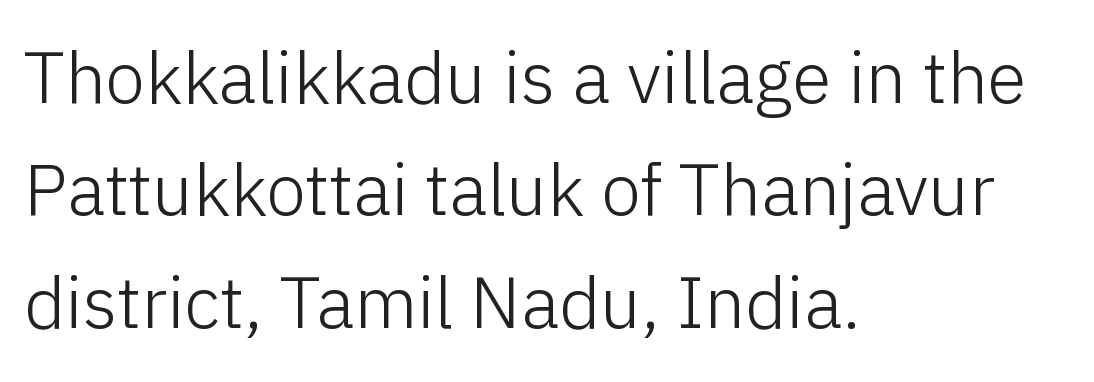
Q: Is the text bold? A: No.
Q: Is the text italic (slanted)? A: No, it is upright.
Q: Is the typeface a serif or a sans-serif typeface? A: Sans-serif.
Q: Is the text underlined? A: No.
Q: How is the paragraph aligned? A: Left-aligned.
Q: Is the spacing between letters normal or unusually wide? A: Normal.
Q: Is the spacing between lines tight, normal or loose? A: Normal.
Q: Width (condensed, normal, or wide)? A: Normal.
Q: Stroke contrast? A: Low.
Q: x-height? A: Medium.
Q: Monospaced? A: No.
